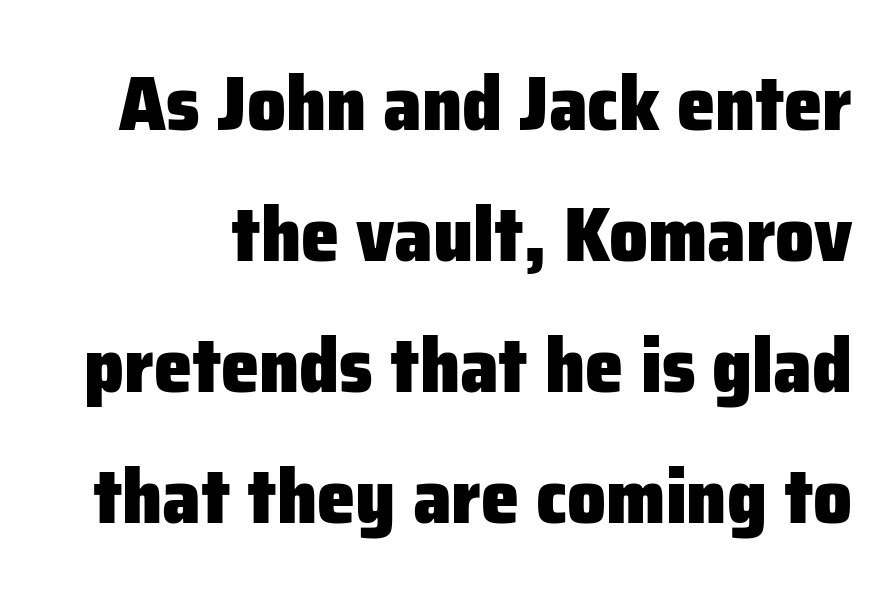
{"serif": "no", "italic": "no", "bold": "yes", "weight": "heavy", "width": "normal", "stroke_contrast": "low", "x_height": "medium", "monospaced": "no", "underline": "no", "line_spacing": "normal", "line_spacing_ratio": 1.7, "letter_spacing": "normal", "letter_spacing_em": 0.0, "glyph_px": 77}
